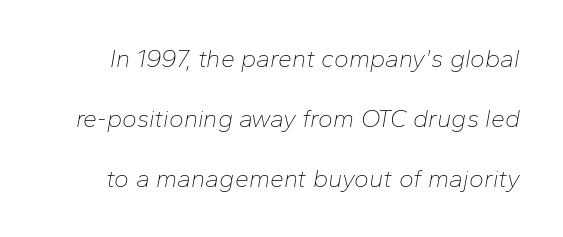
The space beneath each line is pristine and unruled. Honestly, the letter spacing is just normal — you wouldn't notice it. The space between consecutive lines is lavish. No heavy texture on the line: the type isn't bold. The letters are slanted; this is an italic face.
